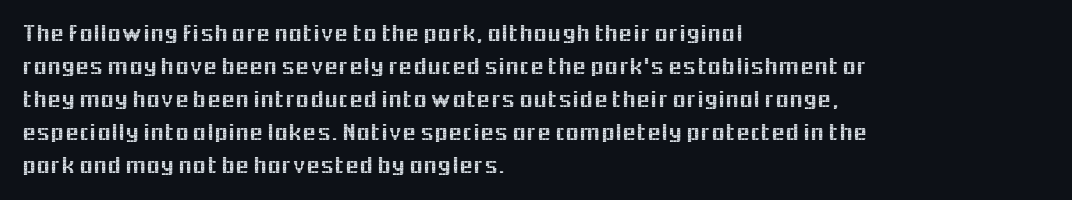
{"italic": "no", "underline": "no", "align": "left", "line_spacing": "normal", "line_spacing_ratio": 1.32, "letter_spacing": "normal", "letter_spacing_em": 0.0, "glyph_px": 25}
